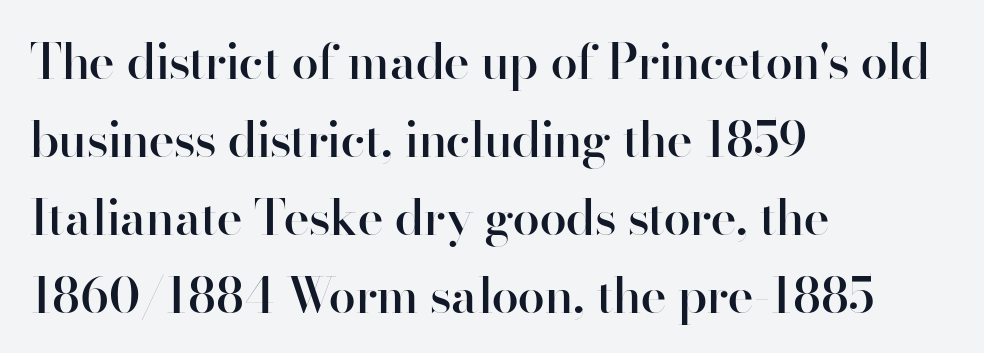
The image shows 49 px semibold sans-serif type, upright; set left-aligned, normal line spacing (1.59x), normal letter spacing, not underlined; high stroke contrast and a small x-height.
